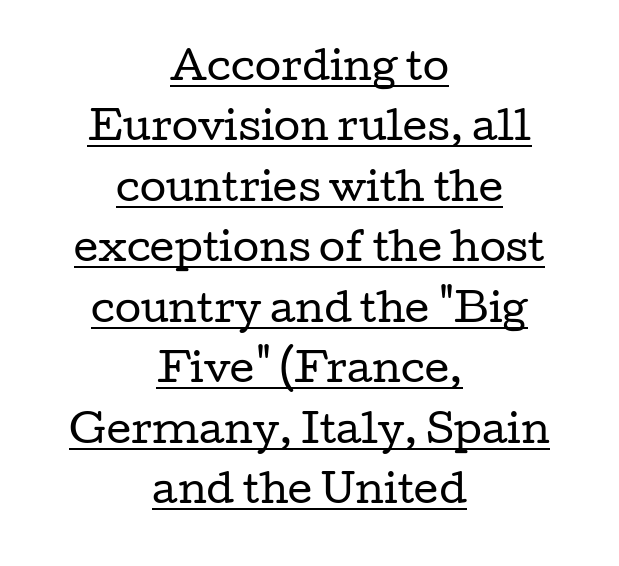
Q: Is the text bold? A: No.
Q: Is the text italic (slanted)? A: No, it is upright.
Q: Is the typeface a serif or a sans-serif typeface? A: Serif.
Q: Is the text underlined? A: Yes.
Q: How is the paragraph aligned? A: Centered.
Q: Is the spacing between letters normal or unusually wide? A: Normal.
Q: Is the spacing between lines tight, normal or loose? A: Normal.
Q: Width (condensed, normal, or wide)? A: Wide.
Q: Stroke contrast? A: Low.
Q: x-height? A: Medium.
Q: Monospaced? A: No.
